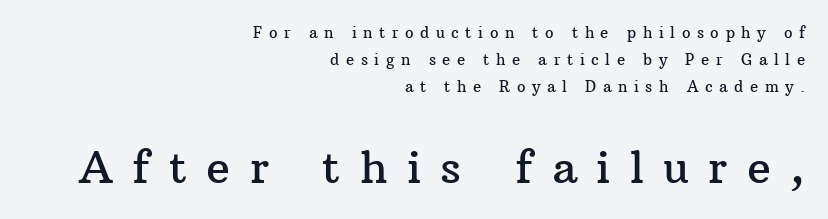
The image shows 44 px serif type, upright; set right-aligned, line spacing 1.8x, unusually wide letter spacing (+0.44 em), not underlined; the second (bottom) block is 2.93x larger; medium stroke contrast and a medium x-height.
